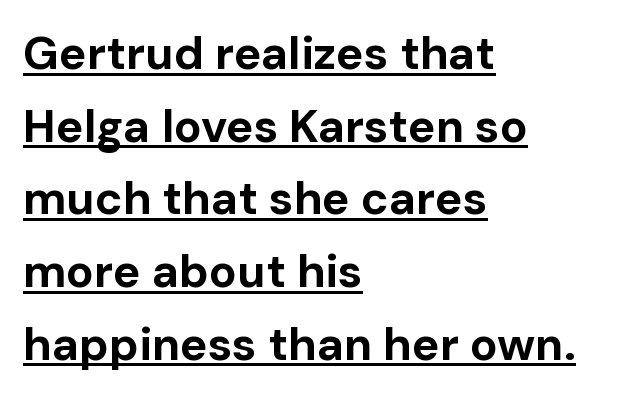
Q: Is the text bold? A: Yes.
Q: Is the text italic (slanted)? A: No, it is upright.
Q: Is the typeface a serif or a sans-serif typeface? A: Sans-serif.
Q: Is the text underlined? A: Yes.
Q: How is the paragraph aligned? A: Left-aligned.
Q: Is the spacing between letters normal or unusually wide? A: Normal.
Q: Is the spacing between lines tight, normal or loose? A: Normal.
Q: Width (condensed, normal, or wide)? A: Normal.
Q: Stroke contrast? A: Low.
Q: x-height? A: Medium.
Q: Monospaced? A: No.
